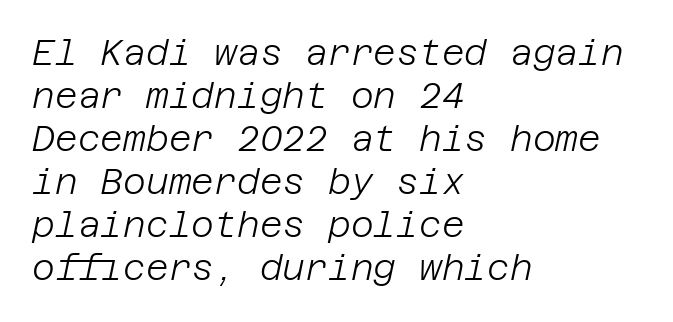
Q: Is the text bold? A: No.
Q: Is the text italic (slanted)? A: Yes, it leans right by about 12 degrees.
Q: Is the text underlined? A: No.
Q: How is the paragraph aligned? A: Left-aligned.
Q: Is the spacing between letters normal or unusually wide? A: Normal.
Q: Width (condensed, normal, or wide)? A: Normal.
Q: Stroke contrast? A: Low.
Q: x-height? A: Large.
